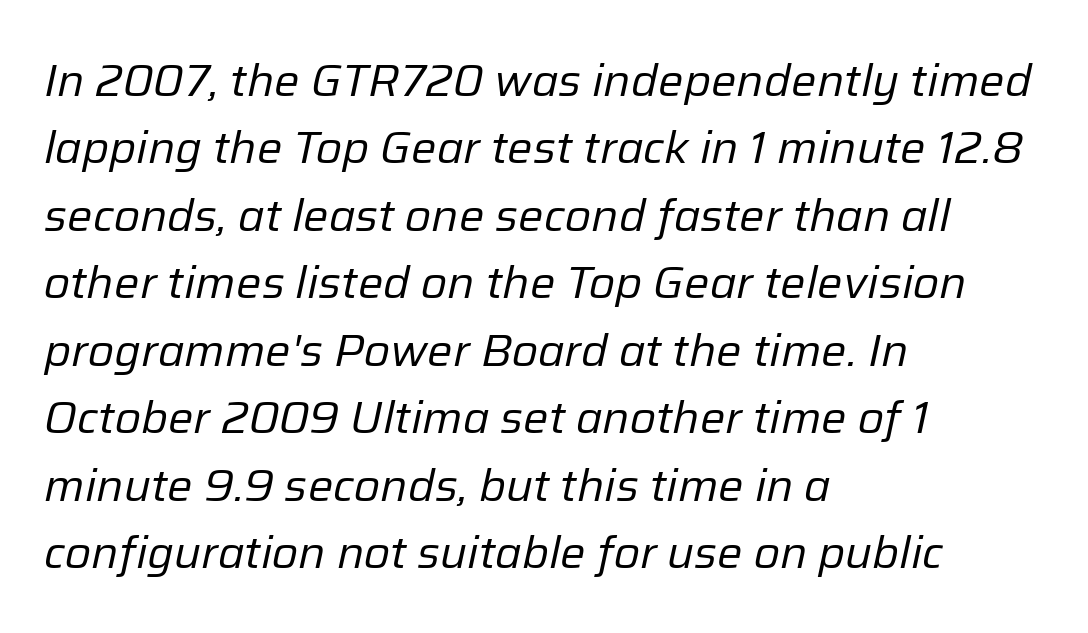
Q: Is the text bold? A: No.
Q: Is the text italic (slanted)? A: Yes, it leans right by about 12 degrees.
Q: Is the text underlined? A: No.
Q: How is the paragraph aligned? A: Left-aligned.
Q: Is the spacing between letters normal or unusually wide? A: Normal.
Q: Is the spacing between lines tight, normal or loose? A: Normal.
Q: Width (condensed, normal, or wide)? A: Normal.
Q: Stroke contrast? A: Low.
Q: x-height? A: Medium.
Q: Monospaced? A: No.
